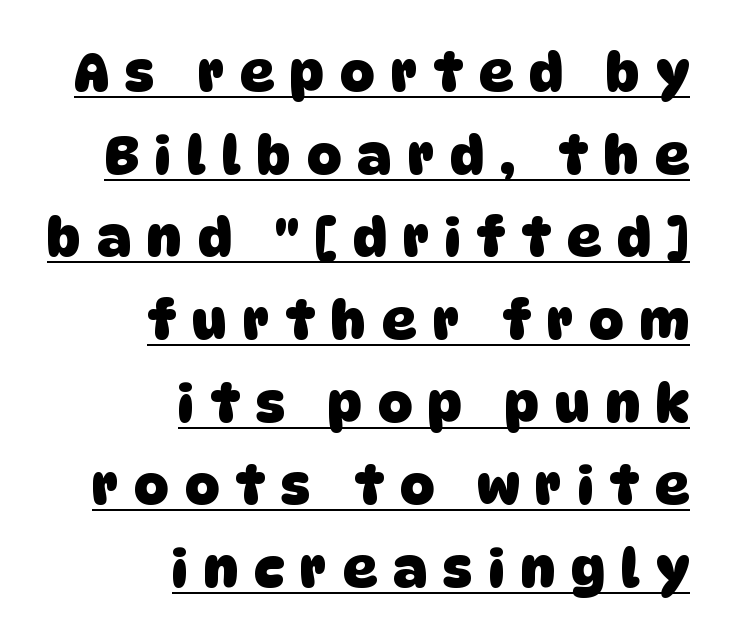
What weight is shown? A full bold with thick strokes. Vertically, the passage feels balanced, rows spaced as you'd expect. Serif or sans? Sans — the stroke terminals are bare. The string is rendered with underlining switched on. Think of a printed novel: that variable character pitch is what you see here. Between one letter and the next there's a generous, obvious gap.
